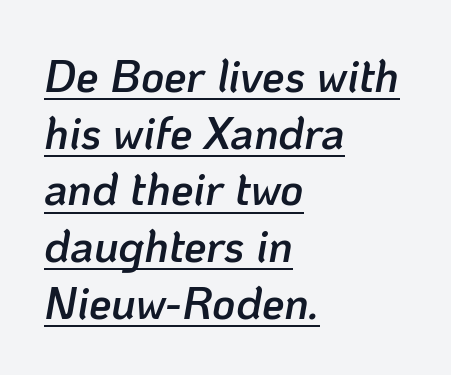
The image shows 45 px semibold type, italic (leaning right); set left-aligned, normal line spacing (1.26x), normal letter spacing, underlined; low stroke contrast and a medium x-height.
